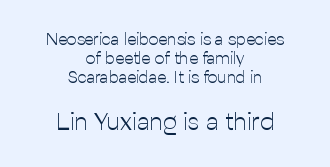
Two sizes are in play, and the larger belongs to the second block. No heavy texture on the line: the type isn't bold. The space beneath each line is pristine and unruled. Leftover space on each line is divided equally before and after the words. Vertical strokes here are truly vertical.
